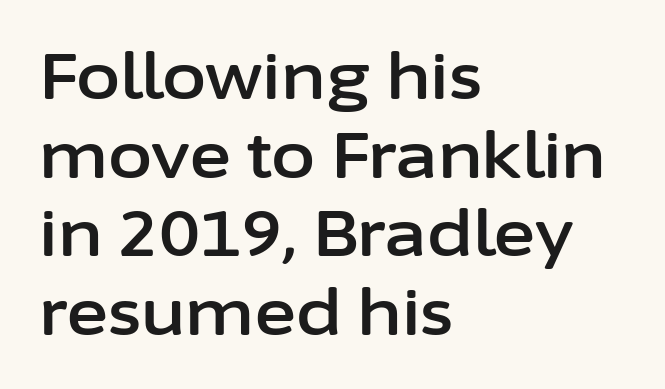
The image shows 64 px sans-serif type, upright; set left-aligned, line spacing 1.23x, normal letter spacing, not underlined; low stroke contrast and a medium x-height.
